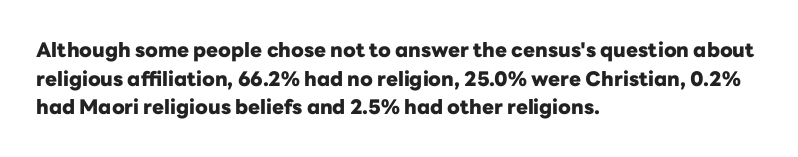
This sample uses an upright cut, with every glyph sitting square on the baseline. Only glyphs here, with clear space below each row. Visually the block forms a straight wall on the left and a jagged coastline on the right. Its strokes are broad and dark, the hallmark of bold type. This block has exactly the height ordinary leading produces. The passage shown has conventional tracking throughout.
